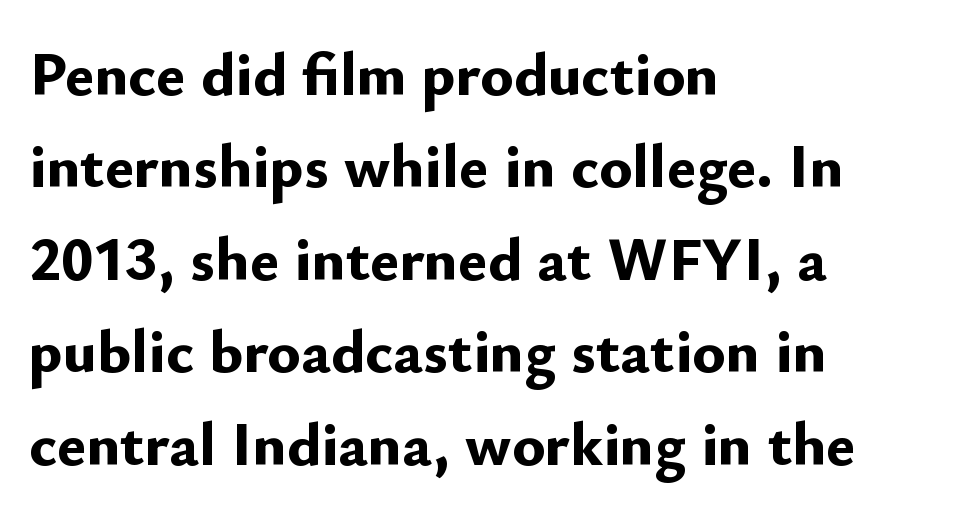
The image shows 62 px bold sans-serif type, upright; set left-aligned, normal line spacing (1.49x), normal letter spacing, not underlined; low stroke contrast and a small x-height.
